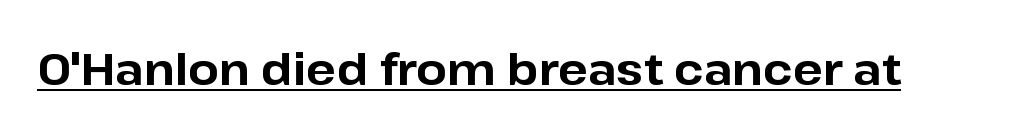
{"serif": "no", "italic": "no", "bold": "yes", "weight": "bold", "width": "normal", "stroke_contrast": "low", "x_height": "medium", "monospaced": "no", "underline": "yes", "letter_spacing": "normal", "letter_spacing_em": 0.0, "glyph_px": 44}
